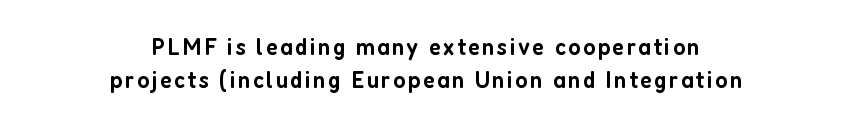
Every letter is mildly thick-stroked: semibold rather than bold. A centered setting, common on invitations and titles, is used for this passage. This sample uses an upright cut, with every glyph sitting square on the baseline. Each new line begins a customary step beneath the previous one. The space directly below the letters is spotless.
